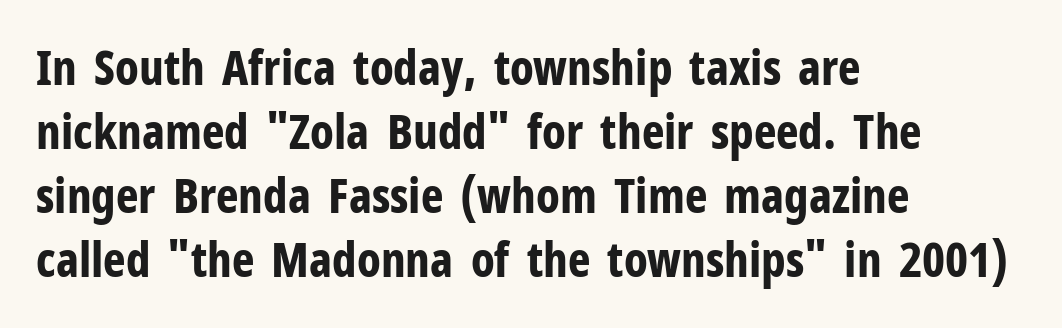
The image shows 48 px bold, condensed sans-serif type, upright; set left-aligned, normal line spacing (1.33x), normal letter spacing, not underlined; low stroke contrast and a medium x-height.
